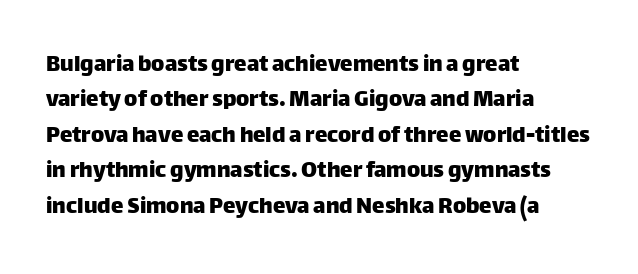
Q: Is the text italic (slanted)? A: No, it is upright.
Q: Is the text underlined? A: No.
Q: How is the paragraph aligned? A: Left-aligned.
Q: Is the spacing between letters normal or unusually wide? A: Normal.
Q: Is the spacing between lines tight, normal or loose? A: Normal.
